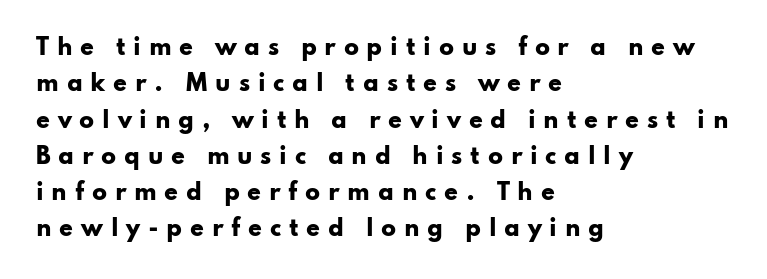
Q: Is the text bold? A: Yes.
Q: Is the text italic (slanted)? A: No, it is upright.
Q: Is the text underlined? A: No.
Q: How is the paragraph aligned? A: Left-aligned.
Q: Is the spacing between letters normal or unusually wide? A: Unusually wide.
Q: Is the spacing between lines tight, normal or loose? A: Normal.
